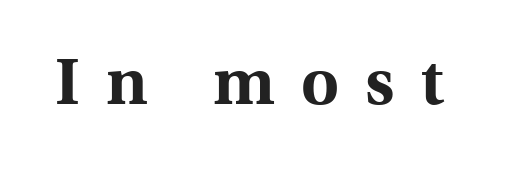
The image shows 65 px bold serif type, upright; set unusually wide letter spacing (+0.4 em), not underlined; a medium x-height.
